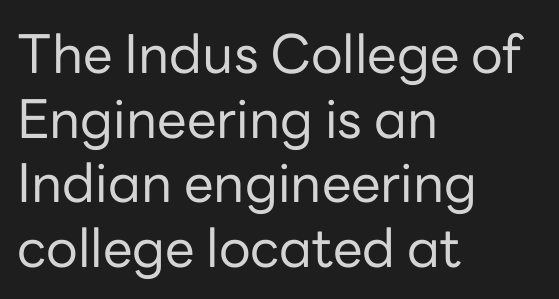
The image shows 53 px regular-weight sans-serif type, upright; set left-aligned, line spacing 1.22x, normal letter spacing, not underlined; low stroke contrast and a medium x-height.
